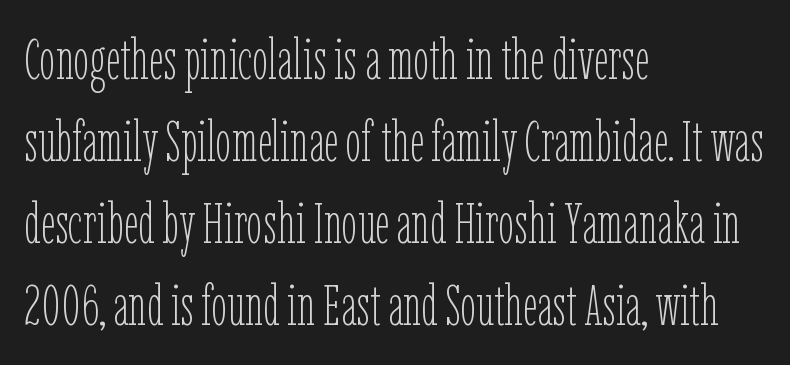
Q: Is the text bold? A: No.
Q: Is the text italic (slanted)? A: No, it is upright.
Q: Is the text underlined? A: No.
Q: How is the paragraph aligned? A: Left-aligned.
Q: Is the spacing between letters normal or unusually wide? A: Normal.
Q: Is the spacing between lines tight, normal or loose? A: Normal.
Q: Width (condensed, normal, or wide)? A: Condensed.
Q: Stroke contrast? A: Low.
Q: x-height? A: Medium.
Q: Monospaced? A: No.
